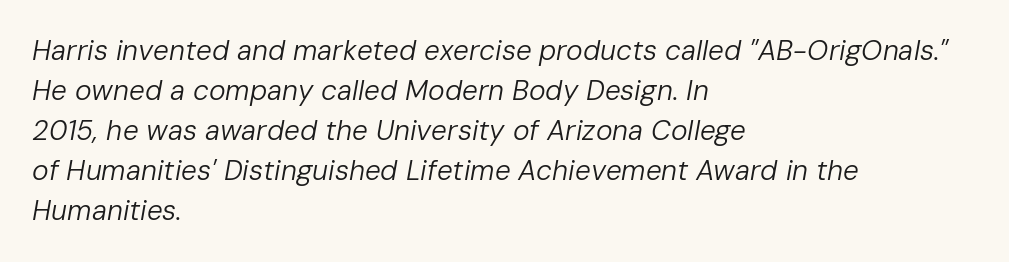
Tracking here is standard; glyphs follow each other at the usual distance. If you measured baseline to baseline, you'd find a middling distance. Check under the words: just untouched page. Every character sits at an angle, as italics do.
